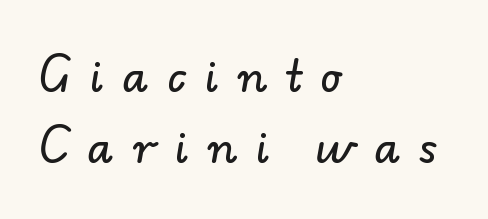
{"serif": "no", "width": "normal", "stroke_contrast": "low", "x_height": "small", "monospaced": "no", "underline": "no", "align": "left", "line_spacing": "normal", "line_spacing_ratio": 1.68, "letter_spacing": "wide", "letter_spacing_em": 0.44, "glyph_px": 42}
